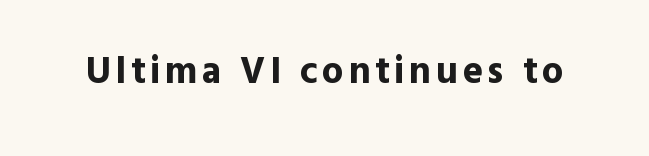
The image shows 38 px bold sans-serif type, upright; set not underlined; a medium x-height.
